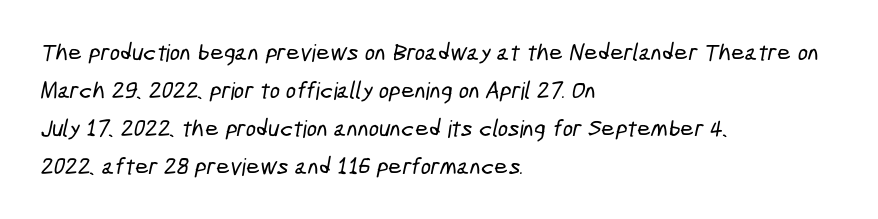
{"underline": "no", "align": "left", "line_spacing": "normal", "line_spacing_ratio": 1.58, "letter_spacing": "normal", "letter_spacing_em": 0.0, "glyph_px": 24}
